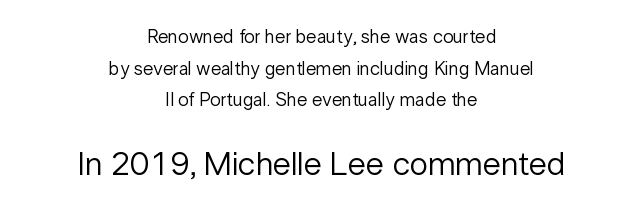
Q: Is the text bold? A: No.
Q: Is the text italic (slanted)? A: No, it is upright.
Q: Is the typeface a serif or a sans-serif typeface? A: Sans-serif.
Q: Is the text underlined? A: No.
Q: How is the paragraph aligned? A: Centered.
Q: Is the spacing between letters normal or unusually wide? A: Normal.
Q: Is the spacing between lines tight, normal or loose? A: Normal.
Q: Which block of text is set in a larger size, the first (top) or the second (bottom)? A: The second (bottom) one.
Q: Width (condensed, normal, or wide)? A: Normal.
Q: Stroke contrast? A: Low.
Q: x-height? A: Medium.
Q: Monospaced? A: No.
